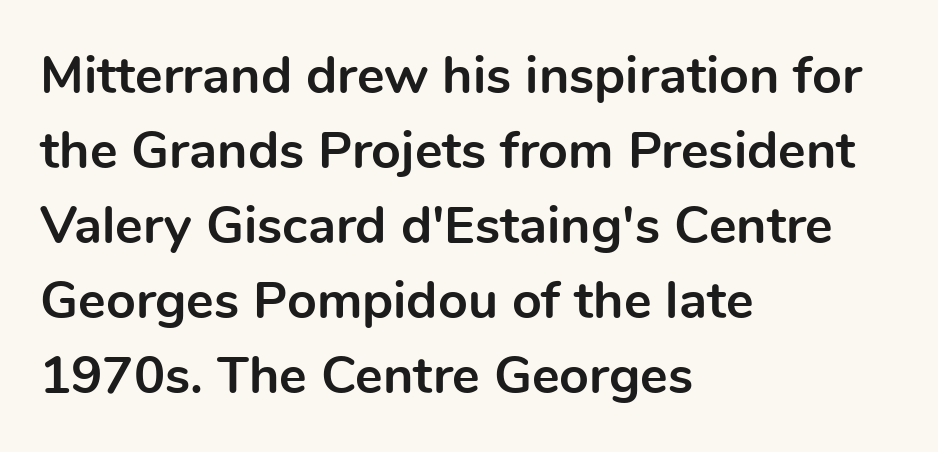
The image shows 52 px bold sans-serif type, upright; set left-aligned, normal line spacing (1.44x), normal letter spacing, not underlined; a medium x-height.
